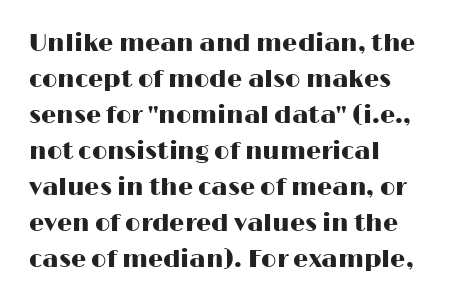
The image shows 24 px text type, upright; set left-aligned, normal line spacing (1.5x), normal letter spacing, not underlined.
